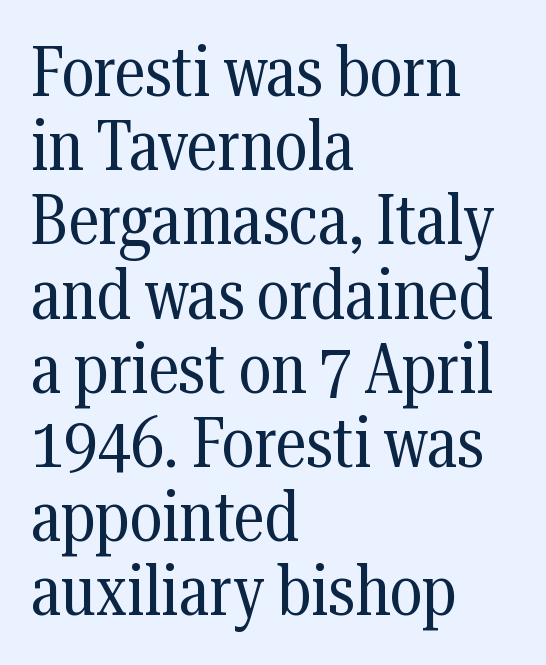
The image shows 70 px regular-weight, condensed serif type, upright; set left-aligned, tight line spacing (1.06x), normal letter spacing, not underlined; medium stroke contrast and a medium x-height.
